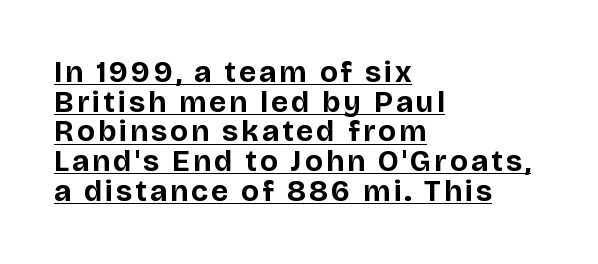
This is underlined copy, the kind a proofreader might mark for attention. Line starts are locked; line ends wander. A full-strength bold gives these letters their thick strokes. This sample uses a sans-serif face.
